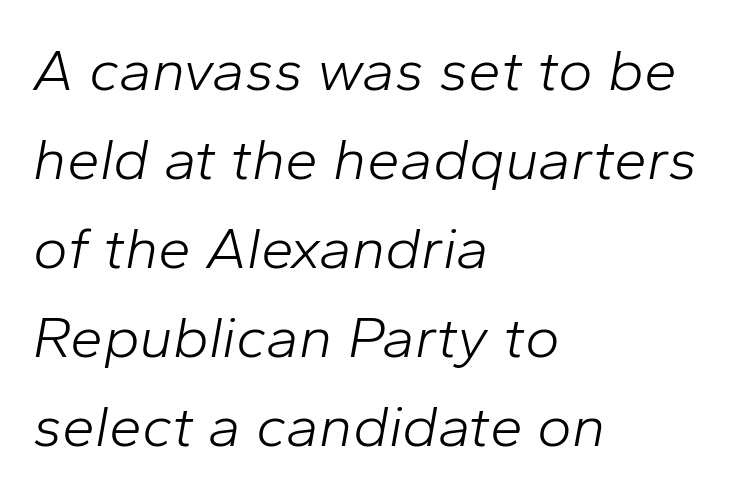
Q: Is the text bold? A: No.
Q: Is the text italic (slanted)? A: Yes, it leans right by about 10 degrees.
Q: Is the text underlined? A: No.
Q: How is the paragraph aligned? A: Left-aligned.
Q: Is the spacing between letters normal or unusually wide? A: Normal.
Q: Is the spacing between lines tight, normal or loose? A: Normal.
Q: Width (condensed, normal, or wide)? A: Normal.
Q: Stroke contrast? A: Low.
Q: x-height? A: Medium.
Q: Monospaced? A: No.
